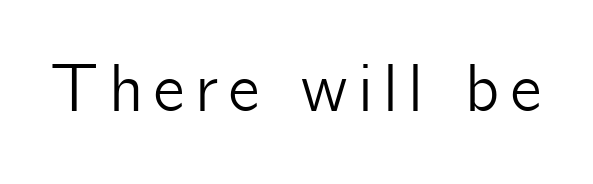
{"serif": "no", "italic": "no", "width": "normal", "stroke_contrast": "low", "x_height": "medium", "monospaced": "no", "underline": "no", "glyph_px": 67}
